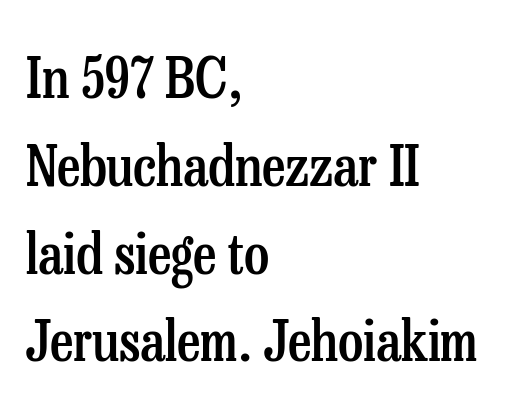
The image shows 57 px semibold, condensed serif type, upright; set left-aligned, normal line spacing (1.54x), normal letter spacing, not underlined; low stroke contrast and a medium x-height.
